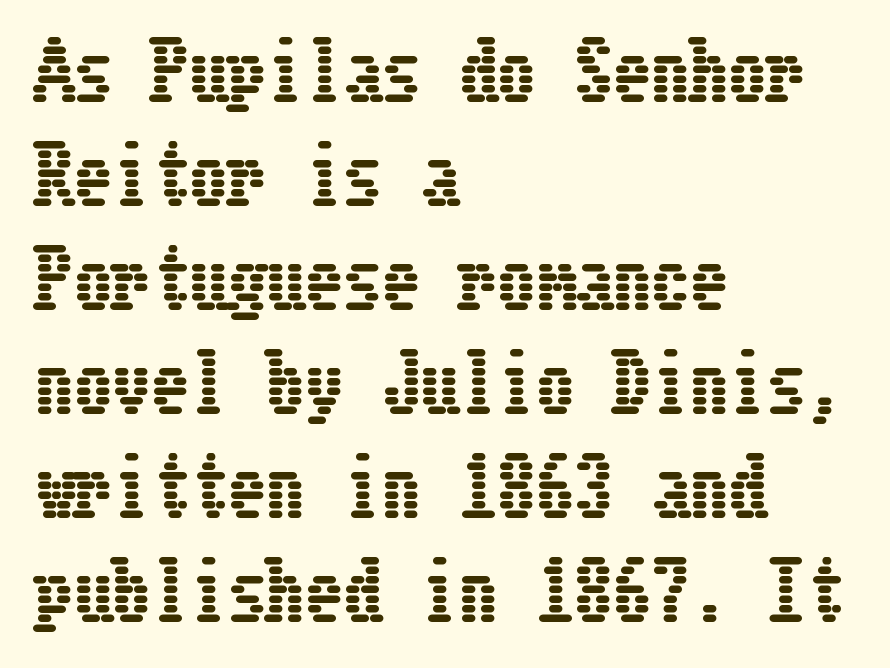
These lines keep a tight, regular rhythm from letter to letter. Teacher's note: observe the even left margin — that is flush-left alignment. The typography opts for an upright posture over an oblique one. The specimen omits any rule beneath the text block's lines. One glance says typical: line gaps are just what's usual.
